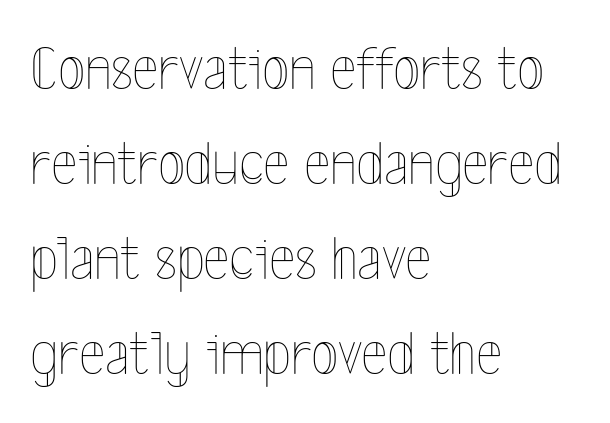
Q: Is the text bold? A: No.
Q: Is the text italic (slanted)? A: No, it is upright.
Q: Is the text underlined? A: No.
Q: How is the paragraph aligned? A: Left-aligned.
Q: Is the spacing between letters normal or unusually wide? A: Normal.
Q: Is the spacing between lines tight, normal or loose? A: Normal.
Q: Width (condensed, normal, or wide)? A: Condensed.
Q: x-height? A: Medium.
Q: Monospaced? A: No.
